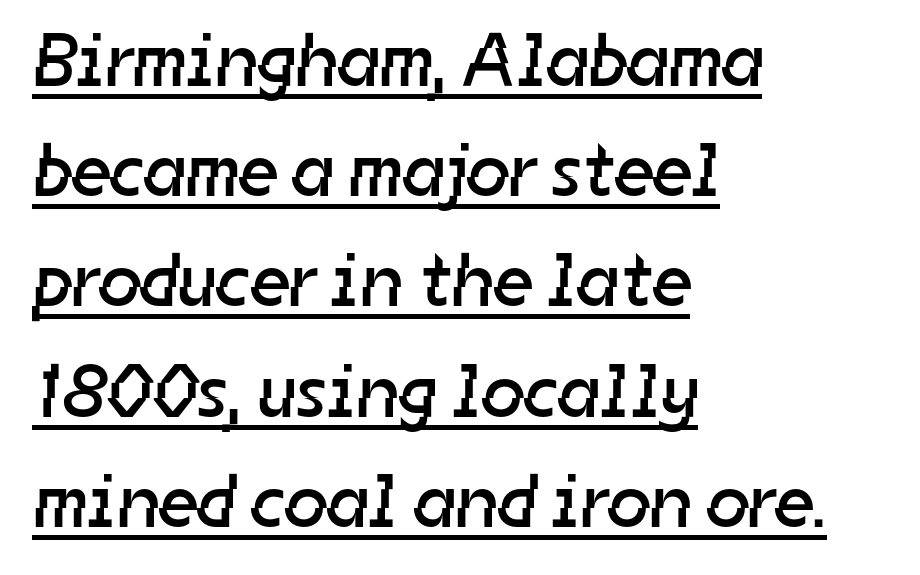
Inter-character spacing is left at the font's built-in metrics. This is not heavy type; no bold has been used. In designer terms, the underline attribute is active on this setting. Line starts are locked; line ends wander. I'd call this a sans setting — the letters go barefoot. The letters advance in unequal steps, a hallmark of proportional type.
